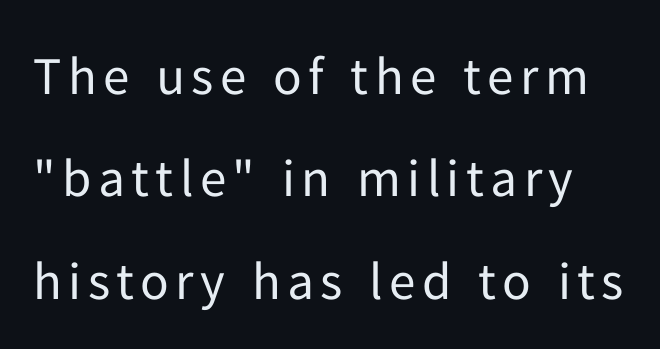
In terms of letterform style, serifs are entirely absent. This block would shrink considerably if given ordinary leading; it's expanded now. Here the designer chose a conventional face with non-uniform glyph widths. You can tell it's not italic because the verticals are truly vertical. Descender tails drop into unmarked territory.
